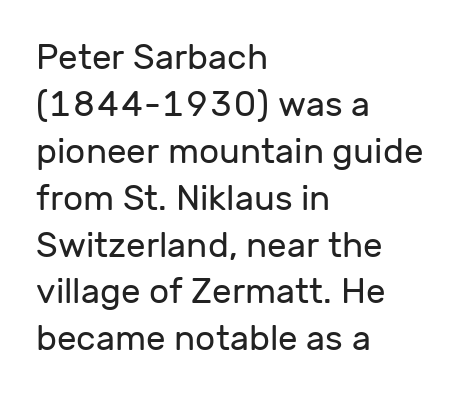
Q: Is the text bold? A: No.
Q: Is the text italic (slanted)? A: No, it is upright.
Q: Is the typeface a serif or a sans-serif typeface? A: Sans-serif.
Q: Is the text underlined? A: No.
Q: How is the paragraph aligned? A: Left-aligned.
Q: Is the spacing between letters normal or unusually wide? A: Normal.
Q: Is the spacing between lines tight, normal or loose? A: Normal.
Q: Width (condensed, normal, or wide)? A: Normal.
Q: Stroke contrast? A: Low.
Q: x-height? A: Medium.
Q: Monospaced? A: No.
